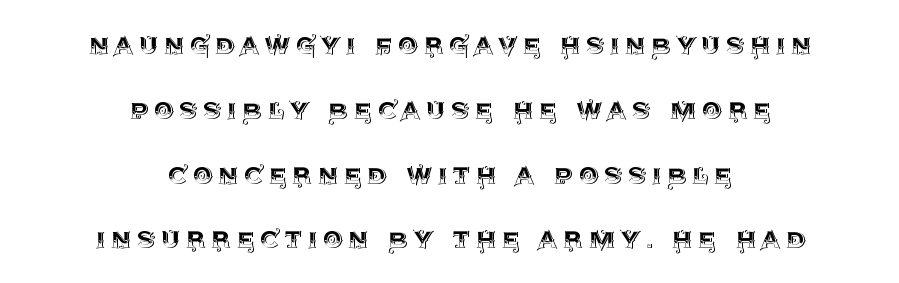
{"italic": "no", "width": "normal", "x_height": "large", "monospaced": "no", "underline": "no", "align": "center", "line_spacing": "loose", "line_spacing_ratio": 2.09, "glyph_px": 31}
